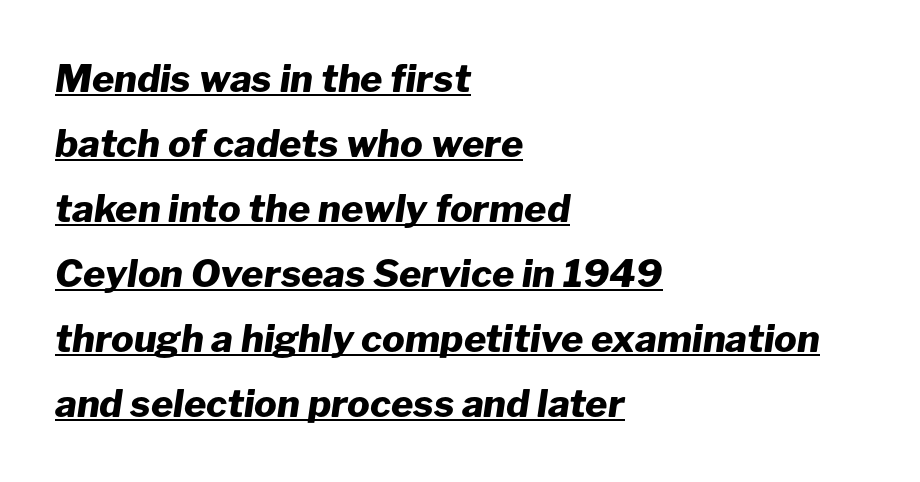
The image shows 38 px heavy type, italic (leaning right); set left-aligned, line spacing 1.71x, normal letter spacing, underlined; low stroke contrast and a medium x-height.
